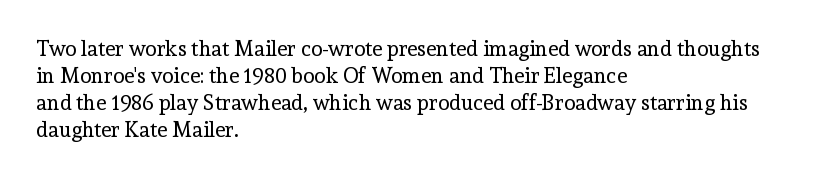
The passage shown is not underscored anywhere. Summary of vertical rhythm: regular, with standard interline spacing. The rag falls on the right side of this text block. Notice how the stems are strictly vertical — no italics here. Vertical stems look standard width or narrower in stroke.
